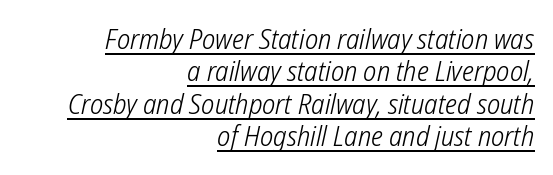
Nobody touched the tracking dial on this one. This is not heavy type; no bold has been used. Right-aligned paragraph, ragged on the left. Is there an underline? Yes — a line sits under the letters. This sample uses a sans-serif face. Varying glyph widths throughout — classic text-font behaviour.
